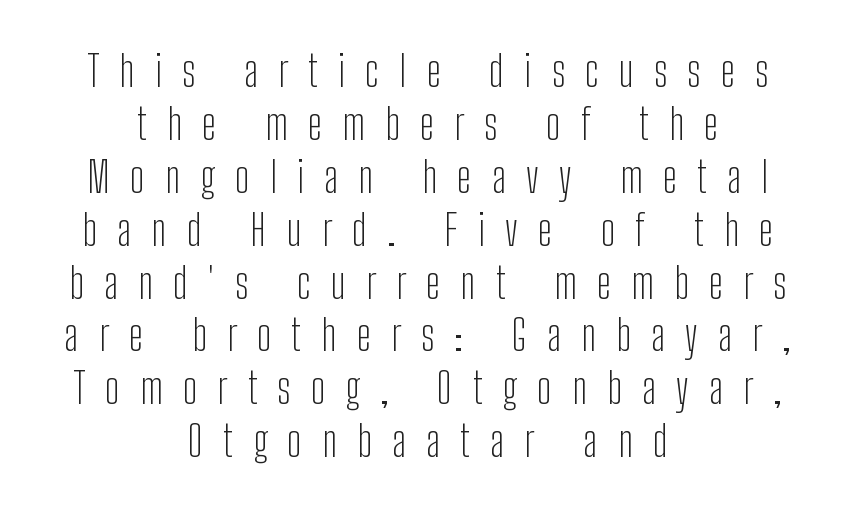
The image shows 43 px light, condensed sans-serif type, upright; set centered, line spacing 1.23x, unusually wide letter spacing (+0.47 em), not underlined; low stroke contrast and a medium x-height.
